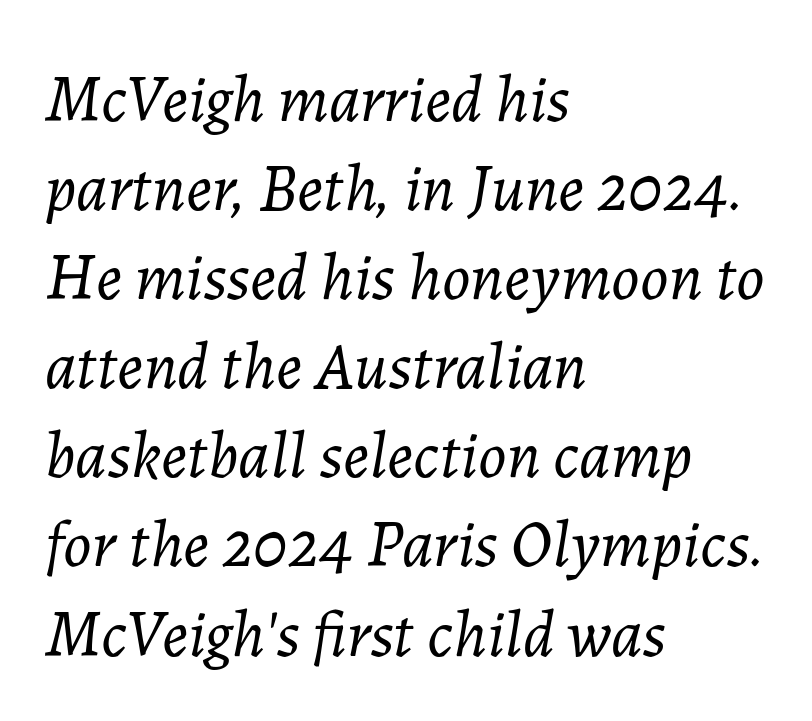
All the whitespace from short lines collects on the right. The specimen omits any rule beneath the text block's lines. What stands out about the letter spacing? Nothing — it is the standard amount. Baseline-to-baseline distance is the conventional proportion of letter height.
